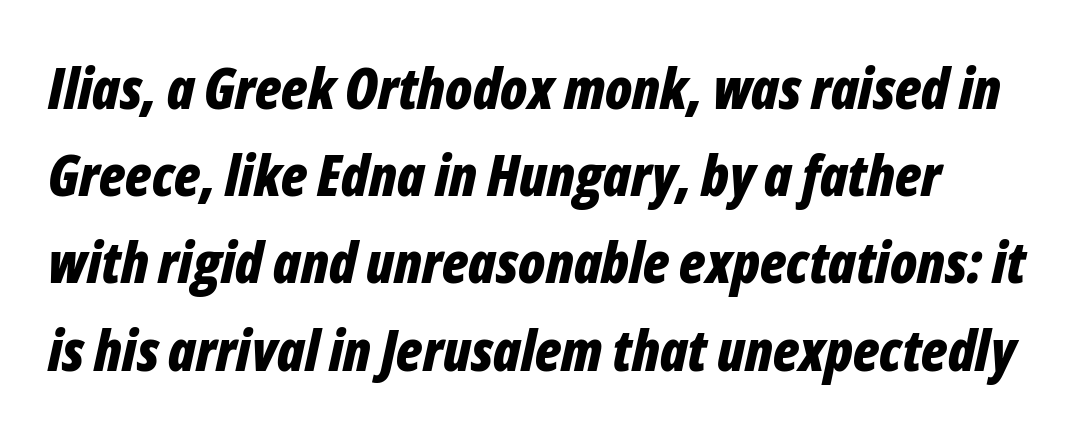
{"italic": "yes", "lean": "right", "slant_degrees": 12, "bold": "yes", "weight": "bold", "width": "condensed", "stroke_contrast": "low", "x_height": "medium", "monospaced": "no", "underline": "no", "align": "left", "line_spacing": "normal", "line_spacing_ratio": 1.53, "letter_spacing": "normal", "letter_spacing_em": 0.0, "glyph_px": 57}
